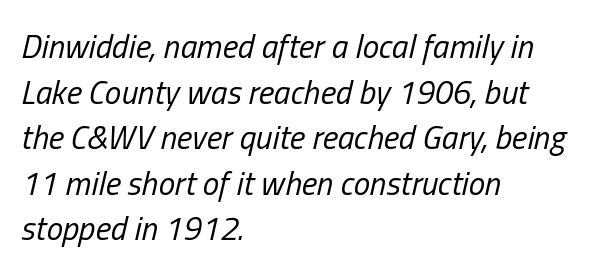
Heft: none added — not bold. The letters advance in unequal steps, a hallmark of proportional type. Descender tails drop into unmarked territory. You can tell it's italic because the verticals aren't actually vertical.
